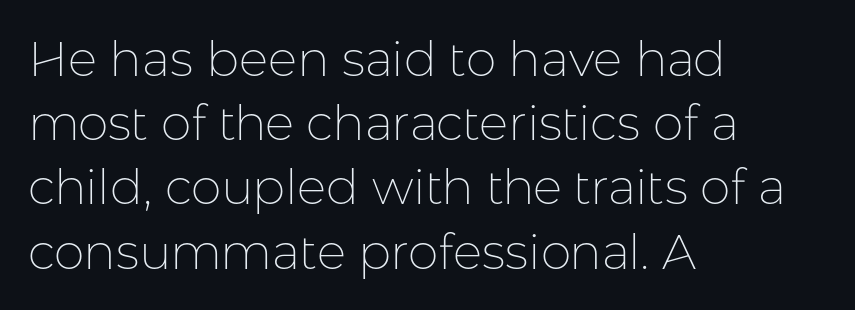
Compared with typical paragraphs, the rows here are spaced about the same. Posture: upright roman. The cut favours lightness, reaching ordinary text weight at its darkest. The line texture is even and compact thanks to regular tracking. These lines are rendered in a variable-pitch font.
